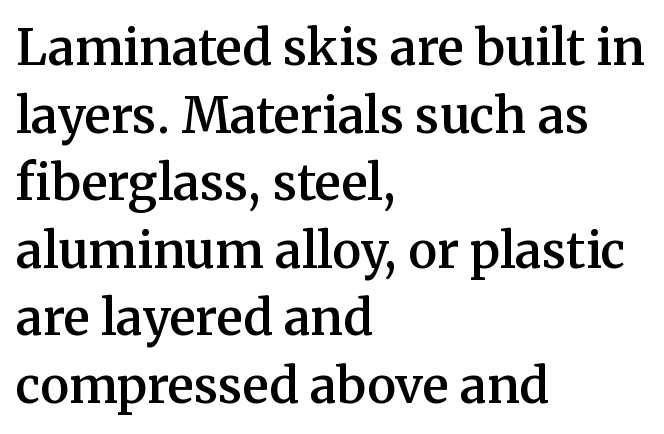
Q: Is the text bold? A: Semi-bold.
Q: Is the text italic (slanted)? A: No, it is upright.
Q: Is the typeface a serif or a sans-serif typeface? A: Serif.
Q: Is the text underlined? A: No.
Q: How is the paragraph aligned? A: Left-aligned.
Q: Is the spacing between letters normal or unusually wide? A: Normal.
Q: Is the spacing between lines tight, normal or loose? A: Normal.
Q: Width (condensed, normal, or wide)? A: Normal.
Q: Stroke contrast? A: Medium.
Q: x-height? A: Medium.
Q: Monospaced? A: No.
